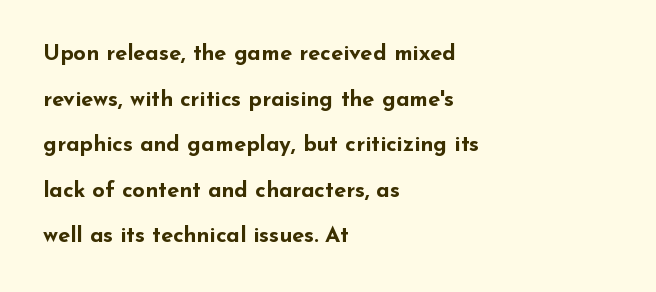
{"italic": "no", "bold": "yes", "underline": "no", "align": "left", "line_spacing": "loose", "line_spacing_ratio": 2.07, "letter_spacing": "normal", "letter_spacing_em": 0.0, "glyph_px": 22}
